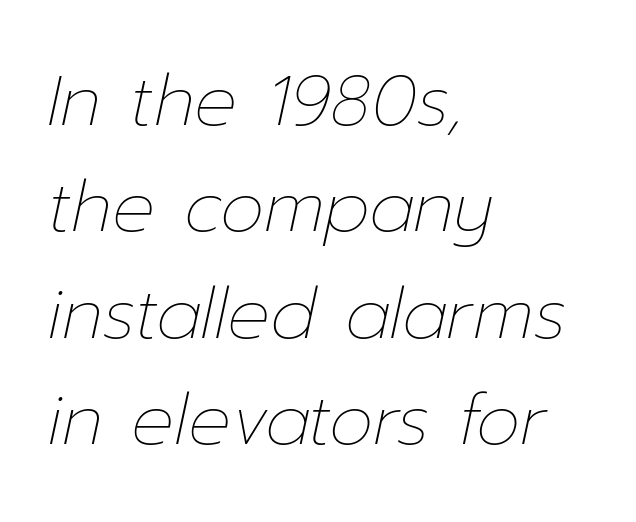
Compared with a centered layout, this one pins lines to the left instead. This sample uses plain, unmodified letter spacing. Notice how descenders clear the ascenders below comfortably — that's standard leading. This reads as an unemphasized weight, regular at the heaviest.
